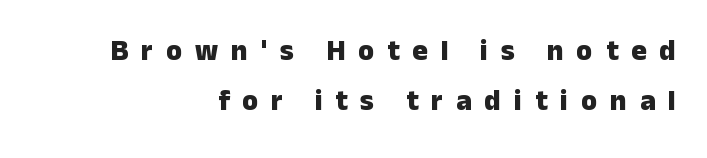
Q: Is the text bold? A: Yes.
Q: Is the text italic (slanted)? A: No, it is upright.
Q: Is the typeface a serif or a sans-serif typeface? A: Sans-serif.
Q: Is the text underlined? A: No.
Q: How is the paragraph aligned? A: Right-aligned.
Q: Is the spacing between letters normal or unusually wide? A: Unusually wide.
Q: Width (condensed, normal, or wide)? A: Normal.
Q: Stroke contrast? A: Low.
Q: x-height? A: Medium.
Q: Monospaced? A: No.
